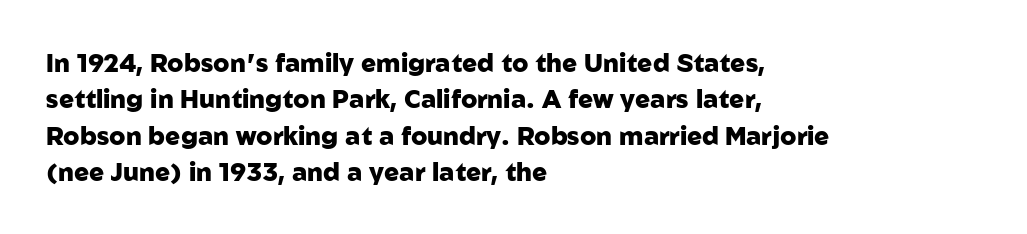
{"italic": "no", "bold": "yes", "underline": "no", "align": "left", "line_spacing": "normal", "line_spacing_ratio": 1.46, "letter_spacing": "normal", "letter_spacing_em": 0.0, "glyph_px": 25}
